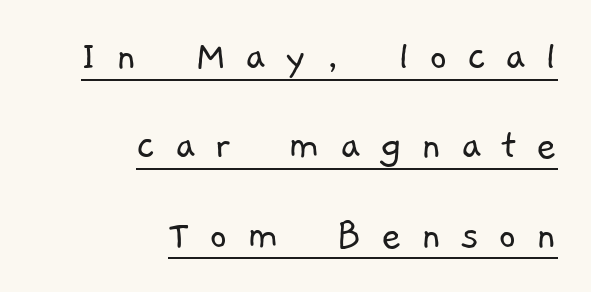
Q: Is the text bold? A: No.
Q: Is the typeface a serif or a sans-serif typeface? A: Sans-serif.
Q: Is the text underlined? A: Yes.
Q: How is the paragraph aligned? A: Right-aligned.
Q: Is the spacing between letters normal or unusually wide? A: Unusually wide.
Q: Is the spacing between lines tight, normal or loose? A: Loose.
Q: Width (condensed, normal, or wide)? A: Normal.
Q: Stroke contrast? A: Low.
Q: x-height? A: Medium.
Q: Monospaced? A: No.
